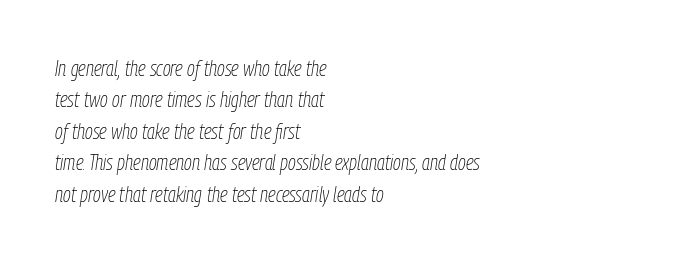
The image shows 21 px text type, italic (leaning right); set left-aligned, normal line spacing (1.5x), normal letter spacing, not underlined.
